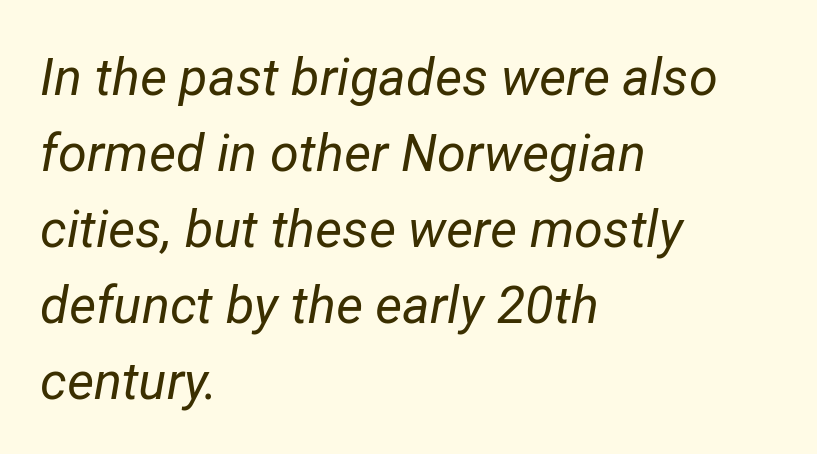
The image shows 52 px regular-weight type, italic (leaning right); set left-aligned, normal line spacing (1.46x), normal letter spacing, not underlined; low stroke contrast and a medium x-height.
